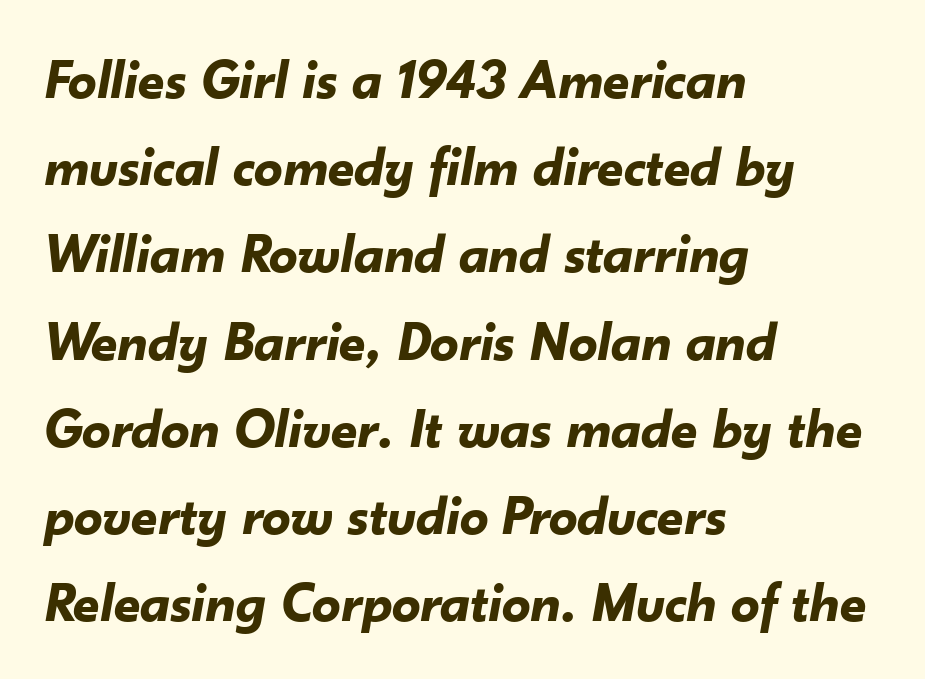
The image shows 57 px bold type, italic (leaning right); set left-aligned, normal line spacing (1.53x), normal letter spacing, not underlined; low stroke contrast and a small x-height.
